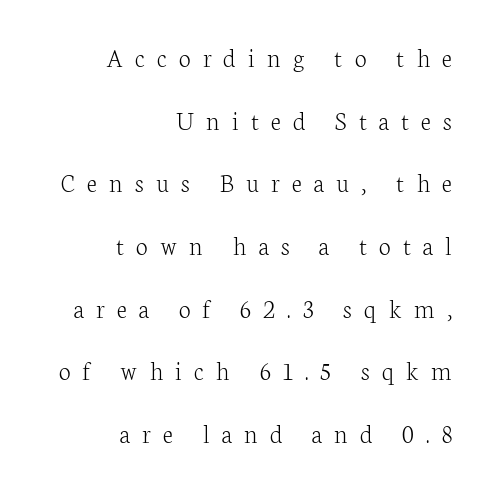
Posture: vertical. Leading is clearly above the norm, producing a sparse column. The passage shown is not underscored anywhere. Bold? No — there's no thickening of the strokes. Inter-character spacing is expanded well beyond the font's built-in metrics.
